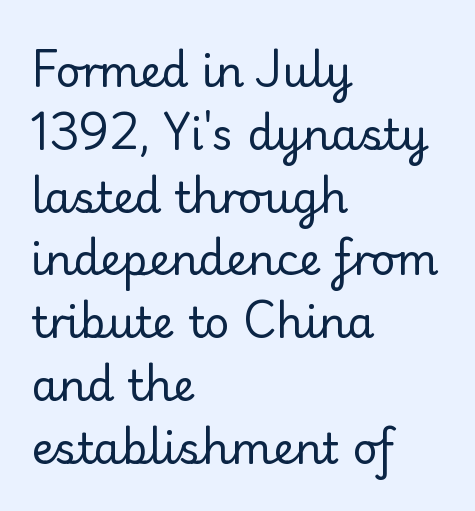
This rendering leaves character spacing at its baseline value. Here the designer chose a conventional face with non-uniform glyph widths. Is this a heavy cut? Hardly; it is regular or lighter. Notice how the passage keeps a crisp vertical edge on the left only. Summary of vertical rhythm: regular, with standard interline spacing.
